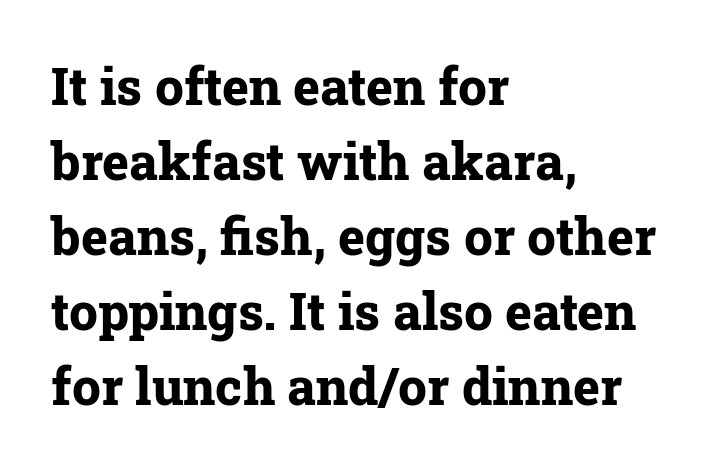
Horizontal bands of white between lines are of average thickness. The lettering stays uniformly vertical, giving the passage a roman look. There is no visible air inserted between adjacent glyphs. Note the varied advance widths — an 'i' is clearly narrower than an 'm'.
